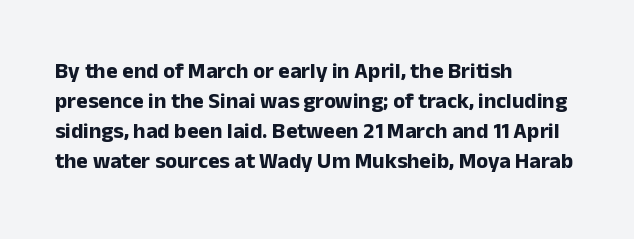
The image shows 22 px bold type, upright; set left-aligned, normal line spacing (1.36x), normal letter spacing, not underlined.
